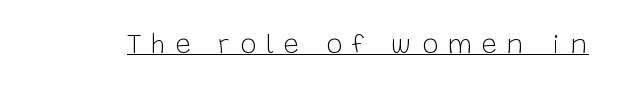
Notice how the stems are strictly vertical — no italics here. This sample uses expanded letter spacing, leaving extra air between glyphs. Decoration check: the copy is underlined. This reads as an unemphasized weight, regular at the heaviest.
